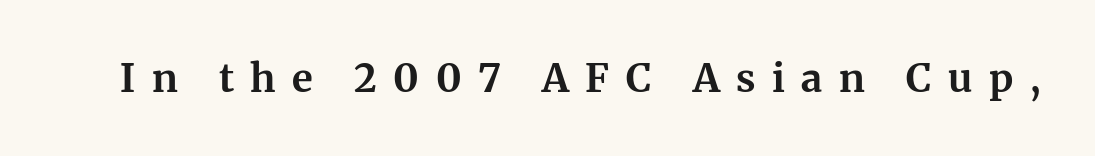
The image shows 39 px bold serif type, upright; set unusually wide letter spacing (+0.42 em), not underlined; medium stroke contrast and a medium x-height.
